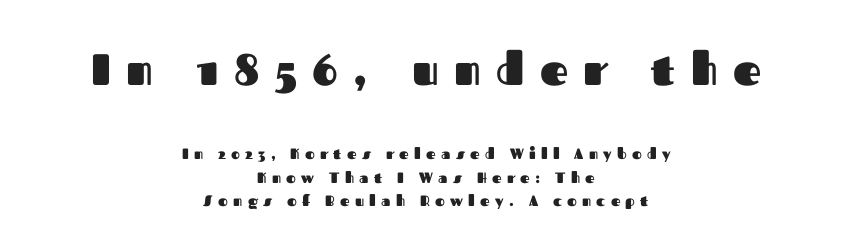
The image shows 44 px heavy sans-serif type, upright; set centered, normal line spacing (1.57x), unusually wide letter spacing (+0.35 em), not underlined; the first (top) block is 2.93x larger; medium stroke contrast and a medium x-height.
